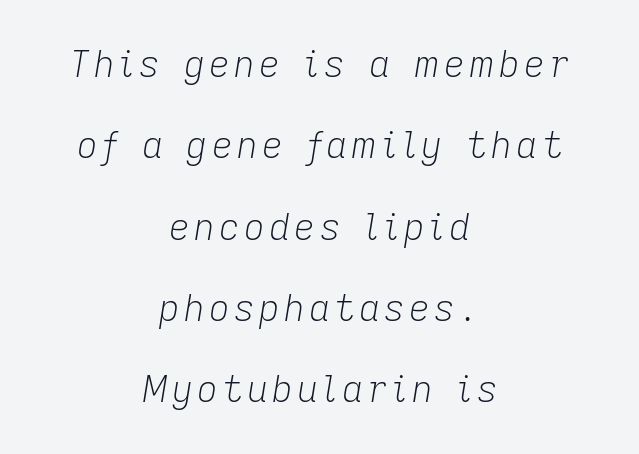
{"italic": "yes", "lean": "right", "slant_degrees": 9, "bold": "no", "weight": "light", "width": "normal", "stroke_contrast": "low", "x_height": "medium", "monospaced": "no", "underline": "no", "align": "center", "line_spacing": "loose", "line_spacing_ratio": 2.26, "glyph_px": 36}
